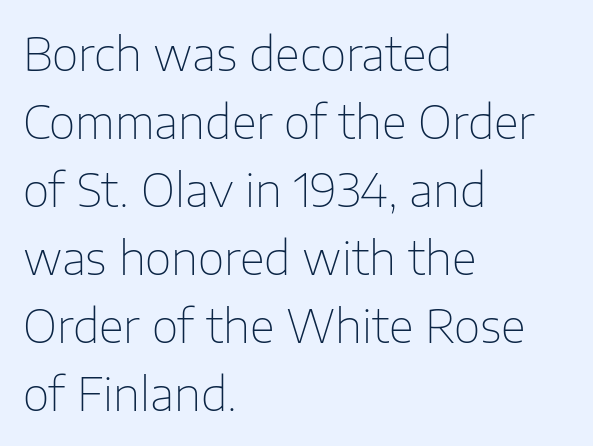
{"serif": "no", "italic": "no", "bold": "no", "weight": "thin", "width": "normal", "stroke_contrast": "low", "x_height": "medium", "monospaced": "no", "underline": "no", "align": "left", "line_spacing": "normal", "line_spacing_ratio": 1.48, "letter_spacing": "normal", "letter_spacing_em": 0.0, "glyph_px": 46}
